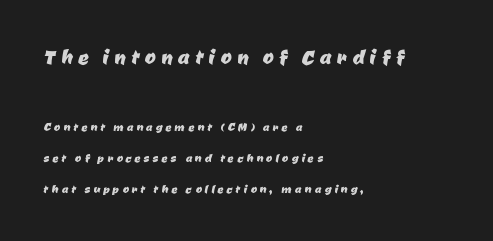
Tracking value appears strongly positive — letters spread wide. Unmarked baselines from the first word to the last. Large over small — that's the arrangement of the two blocks here. One-word summary of the alignment: left. In terms of leading, this rendering errs on the spacious side.
